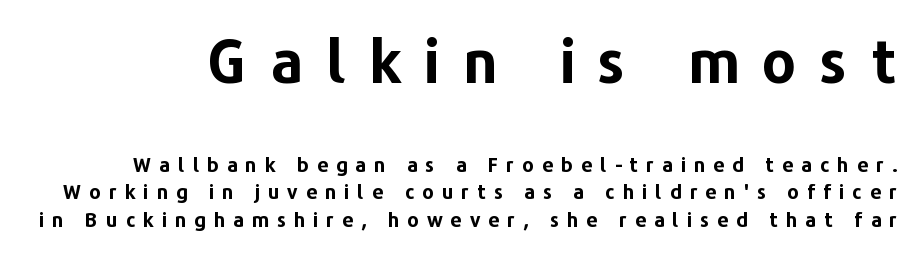
Visually, the top section dominates because its glyphs are scaled up. Regular leading. Posture: straight, roman, zero tilt. Unlike a traditional serif, this face leaves its strokes unadorned.
